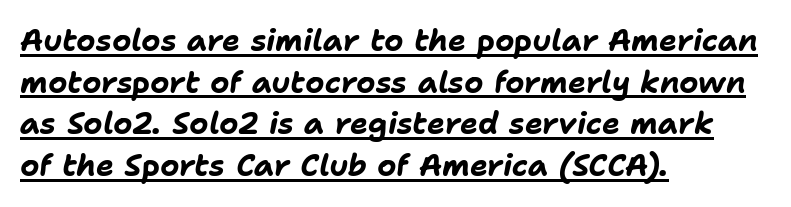
The image shows 30 px bold type, italic (leaning right); set left-aligned, normal line spacing (1.39x), normal letter spacing, underlined; low stroke contrast and a medium x-height.
